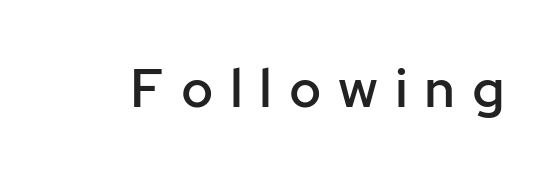
I'd call this a sans setting — the letters go barefoot. Notice how the stems are strictly vertical — no italics here. The letters are semibold — heavier than regular but short of a full bold. Short note: letters widely spaced.
